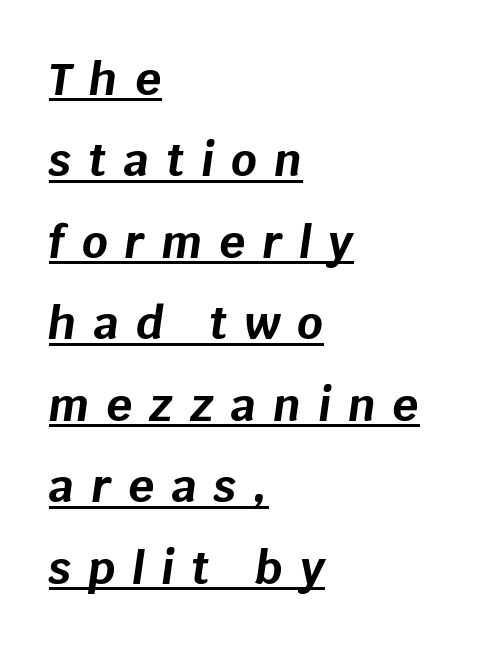
The image shows 45 px bold type, italic (leaning right); set left-aligned, line spacing 1.81x, unusually wide letter spacing (+0.38 em), underlined; low stroke contrast and a large x-height.
